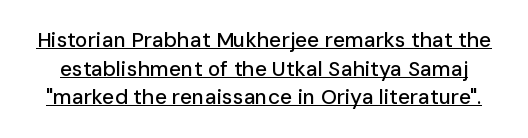
The image shows 21 px text type, upright; set normal line spacing (1.36x), normal letter spacing, underlined.
